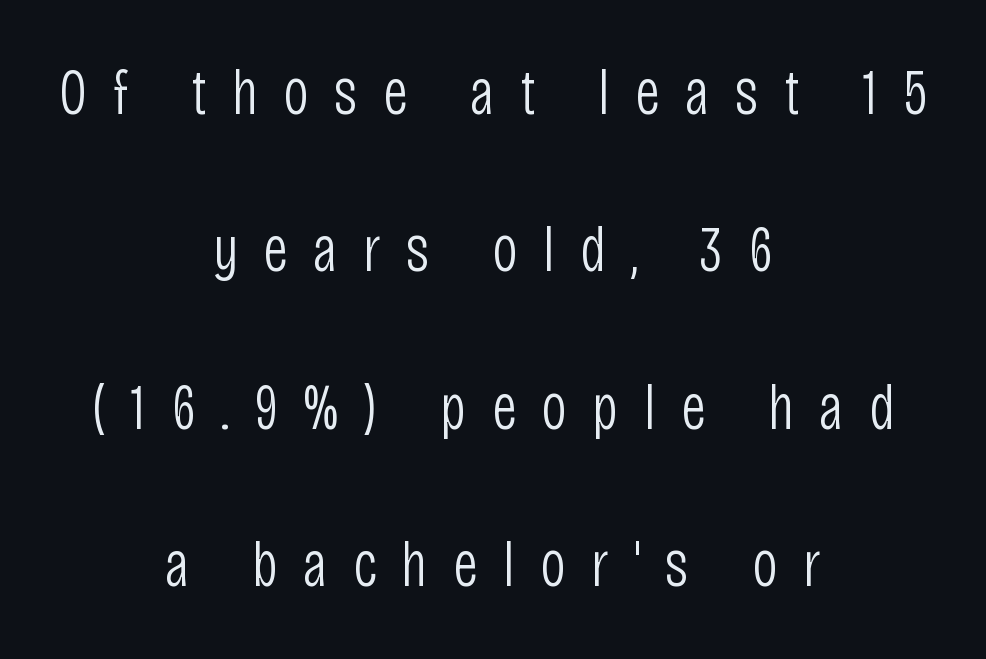
The image shows 64 px light, condensed sans-serif type, upright; set centered, loose line spacing (2.46x), unusually wide letter spacing (+0.39 em), not underlined; low stroke contrast and a large x-height.
